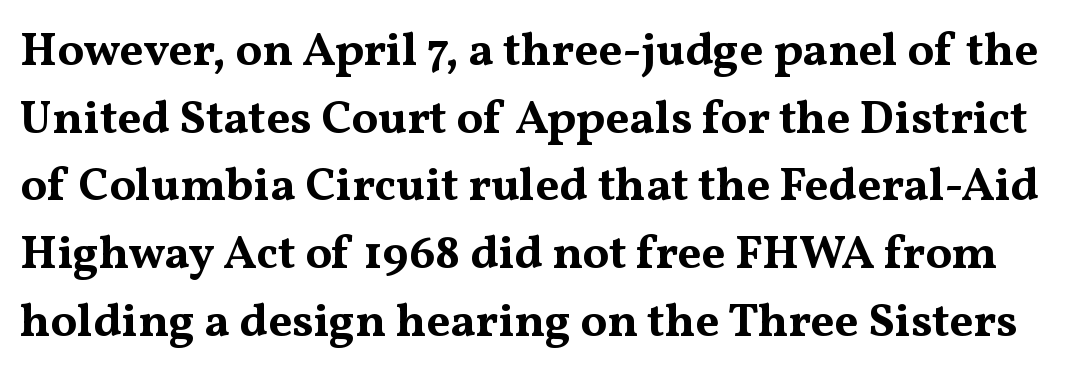
{"serif": "yes", "italic": "no", "bold": "yes", "weight": "bold", "width": "wide", "stroke_contrast": "medium", "x_height": "medium", "monospaced": "no", "underline": "no", "line_spacing": "normal", "line_spacing_ratio": 1.44, "letter_spacing": "normal", "letter_spacing_em": 0.0, "glyph_px": 47}
